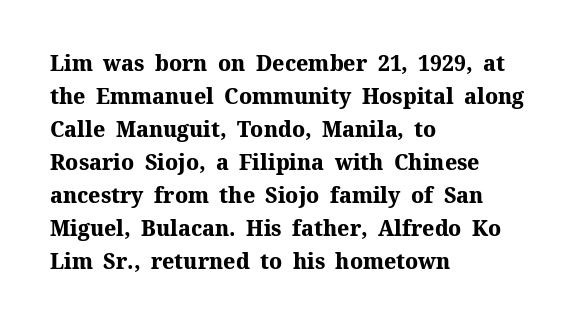
Q: Is the text bold? A: Yes.
Q: Is the text italic (slanted)? A: No, it is upright.
Q: Is the text underlined? A: No.
Q: How is the paragraph aligned? A: Left-aligned.
Q: Is the spacing between letters normal or unusually wide? A: Normal.
Q: Is the spacing between lines tight, normal or loose? A: Normal.
